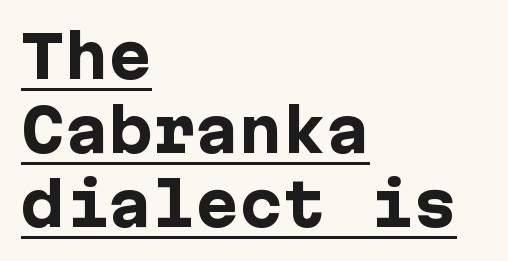
Q: Is the text bold? A: Yes.
Q: Is the text italic (slanted)? A: No, it is upright.
Q: Is the typeface a serif or a sans-serif typeface? A: Sans-serif.
Q: Is the text underlined? A: Yes.
Q: How is the paragraph aligned? A: Left-aligned.
Q: Is the spacing between letters normal or unusually wide? A: Normal.
Q: Is the spacing between lines tight, normal or loose? A: Normal.
Q: Width (condensed, normal, or wide)? A: Normal.
Q: Stroke contrast? A: Low.
Q: x-height? A: Medium.
